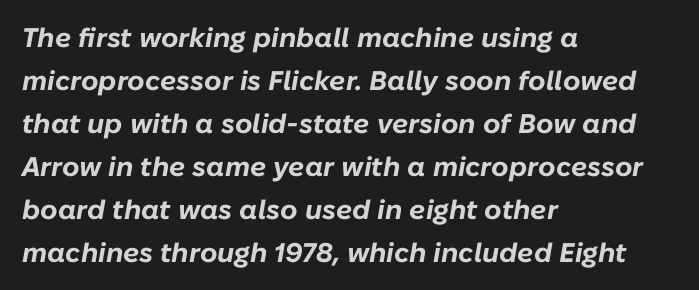
Q: Is the text bold? A: Yes.
Q: Is the text italic (slanted)? A: Yes, it leans right by about 10 degrees.
Q: Is the text underlined? A: No.
Q: How is the paragraph aligned? A: Left-aligned.
Q: Is the spacing between letters normal or unusually wide? A: Normal.
Q: Is the spacing between lines tight, normal or loose? A: Normal.
